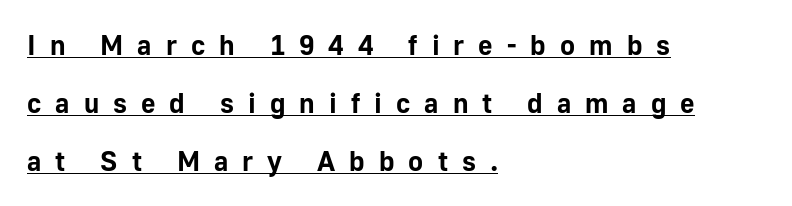
The image shows 28 px bold sans-serif type, upright; set left-aligned, loose line spacing (2.08x), unusually wide letter spacing (+0.5 em), underlined; low stroke contrast and a medium x-height.
